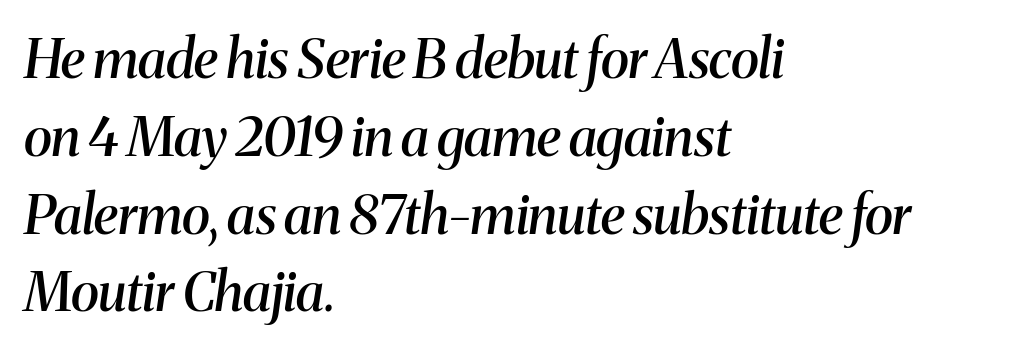
These lines stack with their left ends in a neat column. Stems and bowls a touch heavier than normal — semibold. What stands out about the letter spacing? Nothing — it is the standard amount. This rendering features lettering with no underline. Compared with ordinary roman type, these characters are visibly tilted. The face used here is proportionally spaced, like ordinary book or web type.
